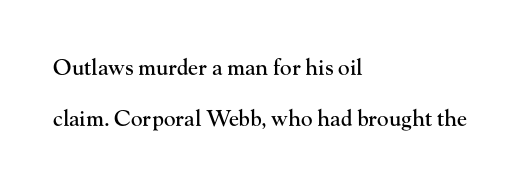
{"italic": "no", "underline": "no", "align": "left", "line_spacing": "loose", "line_spacing_ratio": 2.3, "letter_spacing": "normal", "letter_spacing_em": 0.0, "glyph_px": 22}
